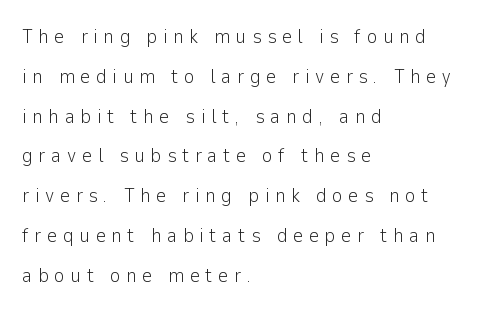
{"italic": "no", "bold": "no", "underline": "no", "align": "left", "line_spacing": "loose", "line_spacing_ratio": 1.99, "letter_spacing": "wide", "letter_spacing_em": 0.28, "glyph_px": 20}
